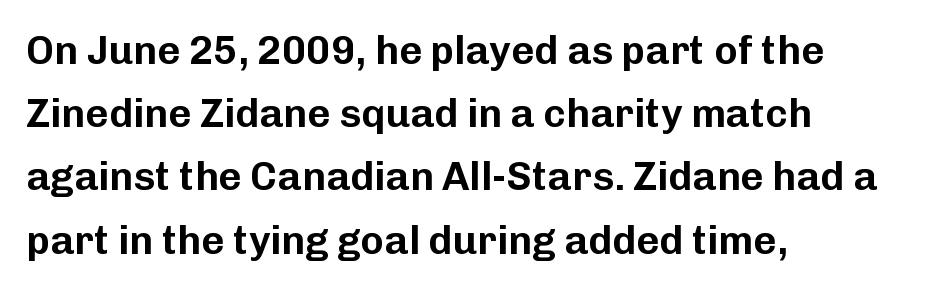
Vertically, the passage feels balanced, rows spaced as you'd expect. Ordinary non-slanted type is in use. Nobody drew a line under any word here. The rendering keeps characters at their native spacing. Line beginnings align vertically; line endings do not.
